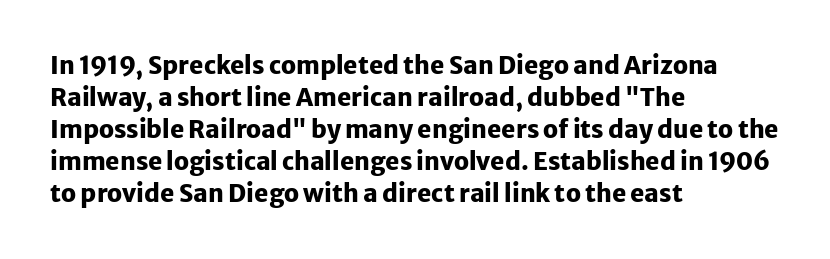
How are the letters spaced? Ordinarily, with no added tracking. Left-aligned paragraph, ragged on the right. The rows are spaced the way most documents space them. The glyphs are unaccompanied by any horizontal stroke below them. Weight check: bold — yes, fully. Ordinary non-slanted type is in use.
